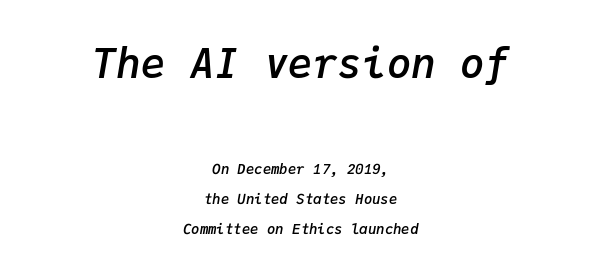
The image shows 41 px semibold type, italic (leaning right), monospaced; set centered, loose line spacing (2.15x), normal letter spacing, not underlined; the first (top) block is 2.93x larger; low stroke contrast and a medium x-height.
